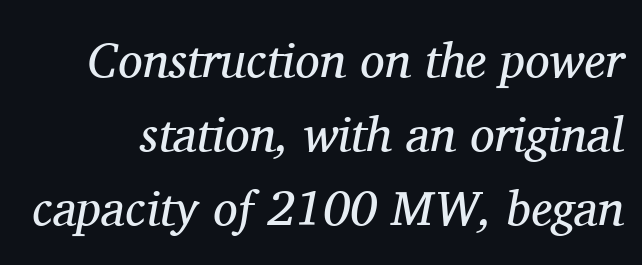
The image shows 49 px regular-weight serif type, italic (leaning right); set normal line spacing (1.51x), normal letter spacing, not underlined; medium stroke contrast and a medium x-height.
